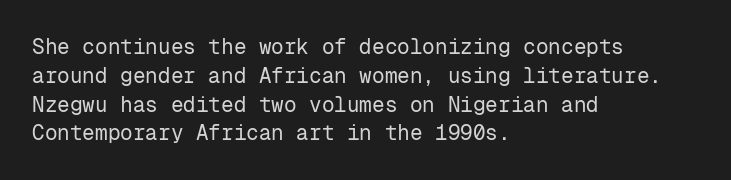
Q: Is the text bold? A: No.
Q: Is the text italic (slanted)? A: No, it is upright.
Q: Is the text underlined? A: No.
Q: How is the paragraph aligned? A: Left-aligned.
Q: Is the spacing between letters normal or unusually wide? A: Normal.
Q: Is the spacing between lines tight, normal or loose? A: Normal.
